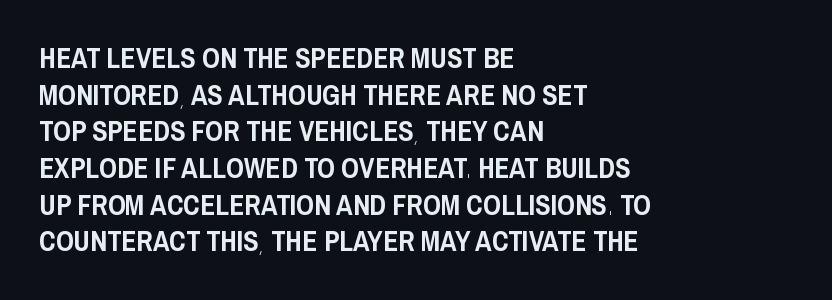
Q: Is the text italic (slanted)? A: No, it is upright.
Q: Is the typeface a serif or a sans-serif typeface? A: Sans-serif.
Q: Is the text underlined? A: No.
Q: How is the paragraph aligned? A: Left-aligned.
Q: Is the spacing between letters normal or unusually wide? A: Normal.
Q: Is the spacing between lines tight, normal or loose? A: Normal.
Q: Width (condensed, normal, or wide)? A: Condensed.
Q: Stroke contrast? A: Low.
Q: x-height? A: Large.
Q: Monospaced? A: No.
